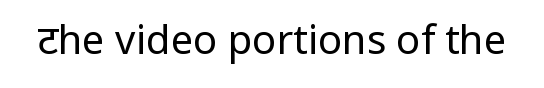
{"serif": "no", "italic": "no", "bold": "no", "weight": "regular", "width": "normal", "stroke_contrast": "low", "x_height": "medium", "monospaced": "no", "underline": "no", "letter_spacing": "normal", "letter_spacing_em": 0.0, "glyph_px": 40}
